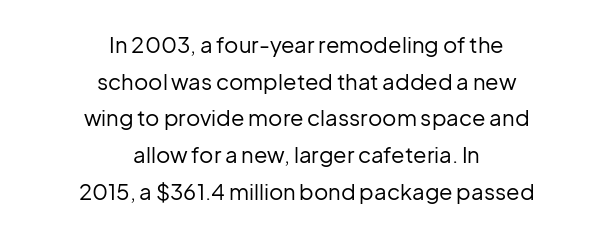
The image shows 22 px text type, upright; set centered, normal line spacing (1.67x), normal letter spacing, not underlined.
